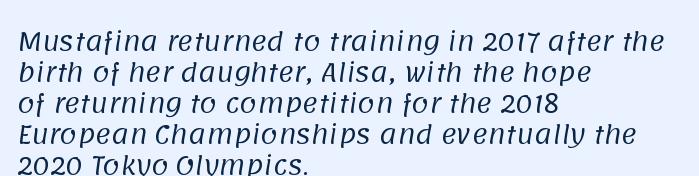
{"bold": "no", "underline": "no", "align": "left", "line_spacing": "normal", "line_spacing_ratio": 1.29, "letter_spacing": "normal", "letter_spacing_em": 0.0, "glyph_px": 24}
